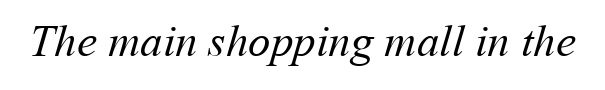
Q: Is the text bold? A: No.
Q: Is the text underlined? A: No.
Q: Is the spacing between letters normal or unusually wide? A: Normal.
Q: Width (condensed, normal, or wide)? A: Normal.
Q: Stroke contrast? A: Medium.
Q: x-height? A: Medium.
Q: Monospaced? A: No.
